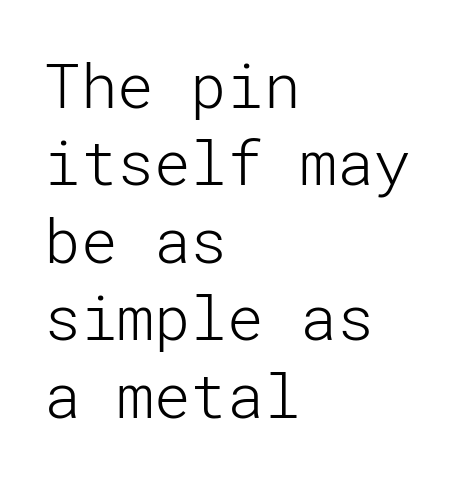
The image shows 61 px light sans-serif type, upright; set left-aligned, normal line spacing (1.27x), normal letter spacing, not underlined; low stroke contrast and a medium x-height.
